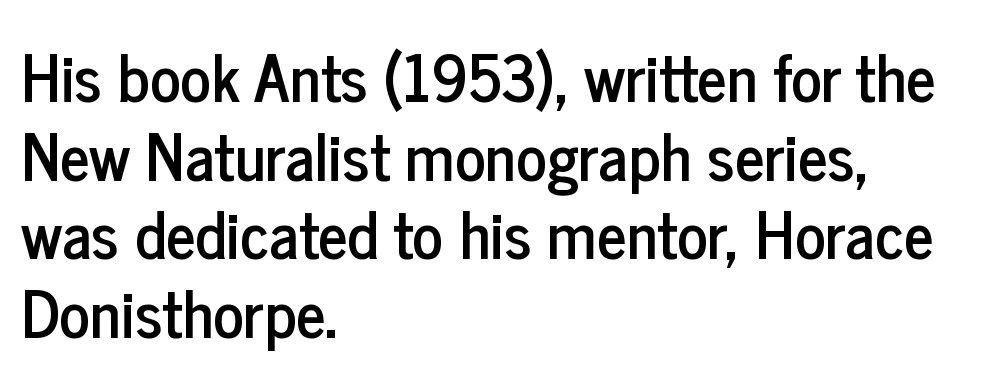
The image shows 64 px condensed sans-serif type, upright; set left-aligned, line spacing 1.23x, normal letter spacing, not underlined; low stroke contrast and a medium x-height.
